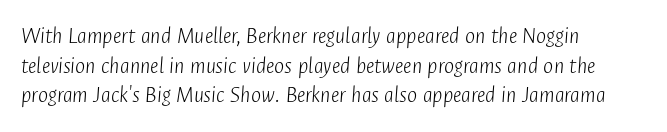
Q: Is the text bold? A: No.
Q: Is the text italic (slanted)? A: Yes, it leans right by about 4 degrees.
Q: Is the text underlined? A: No.
Q: How is the paragraph aligned? A: Left-aligned.
Q: Is the spacing between letters normal or unusually wide? A: Normal.
